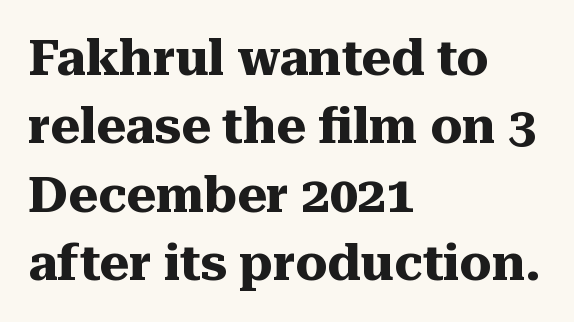
The image shows 50 px heavy serif type, upright; set left-aligned, normal line spacing (1.37x), normal letter spacing, not underlined; medium stroke contrast and a medium x-height.
